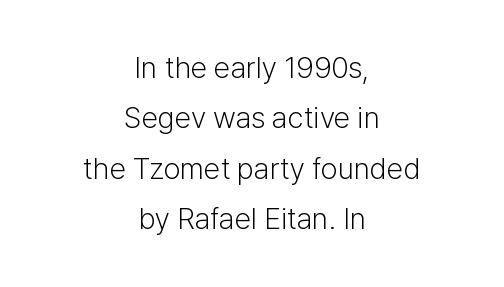
Casual observation: everything's sitting right in the middle. The face used here is rendered with its standard letterfit. Posture: vertical. How would I describe the line gaps? Plain and ordinary. The strokes carry an ordinary text weight at most.
